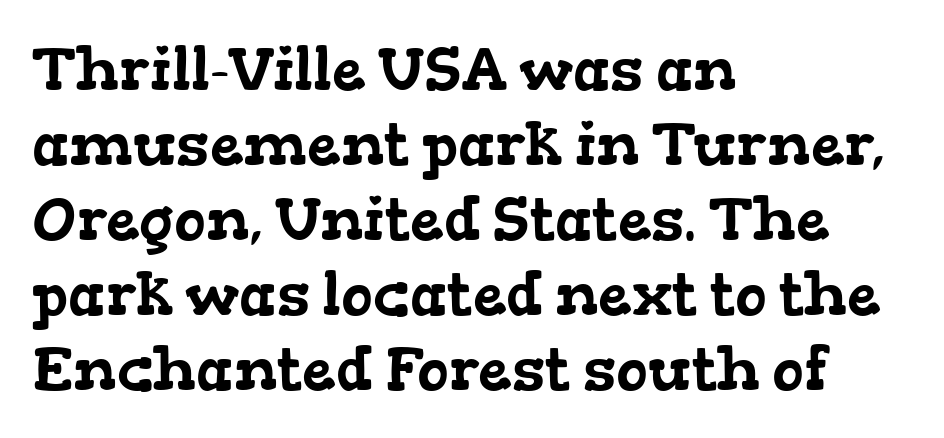
Standard letterfit; no display-style spreading of the glyphs. Each letter keeps its own natural width here, so spacing adapts to shape. This rendering features lettering with no underline. Small tapered or slab feet sit at the stroke ends, so this counts as serif.
